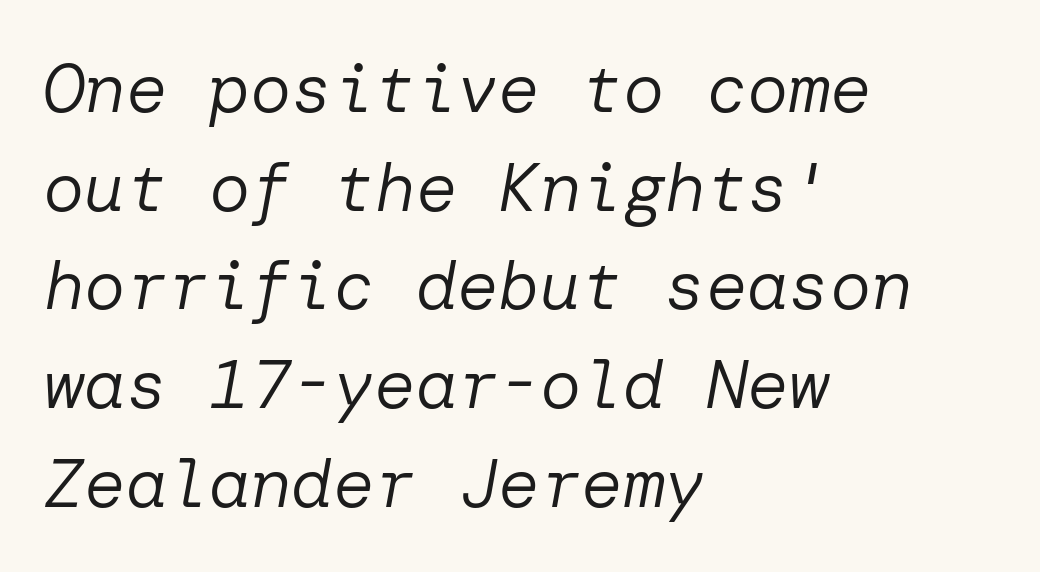
The image shows 69 px regular-weight type, italic (leaning right); set left-aligned, normal line spacing (1.43x), normal letter spacing, not underlined; low stroke contrast and a medium x-height.
